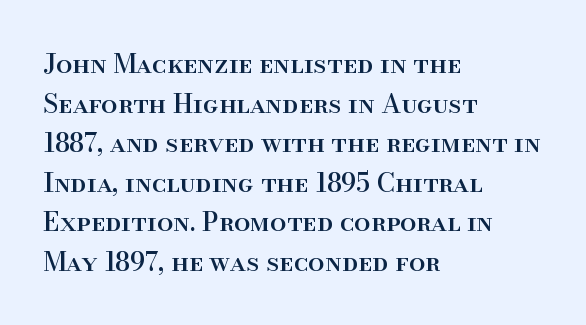
{"italic": "no", "underline": "no", "align": "left", "line_spacing": "normal", "line_spacing_ratio": 1.52, "letter_spacing": "normal", "letter_spacing_em": 0.0, "glyph_px": 26}
